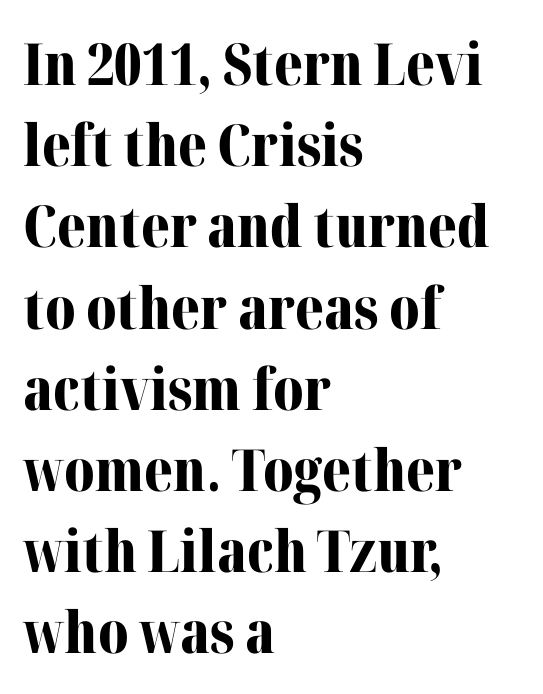
The letters advance in unequal steps, a hallmark of proportional type. The rendering keeps characters at their native spacing. Serif or sans? Serif — the stroke terminals have little feet. On the weight axis this lands at bold, roughly 700.
